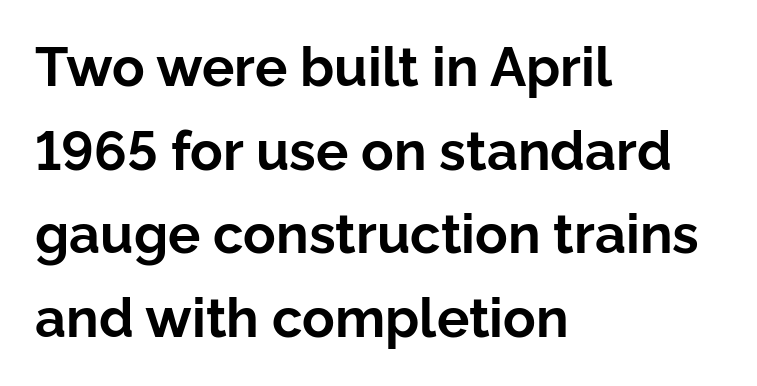
The characters display no serif detailing; their extremities are plain. A typesetter would call this proportional, since set widths differ per character. Default kerning and tracking; the words read as compact shapes. Posture: vertical. Rows of type keep a routine distance in the vertical direction. Has an underline been added? It has not.
